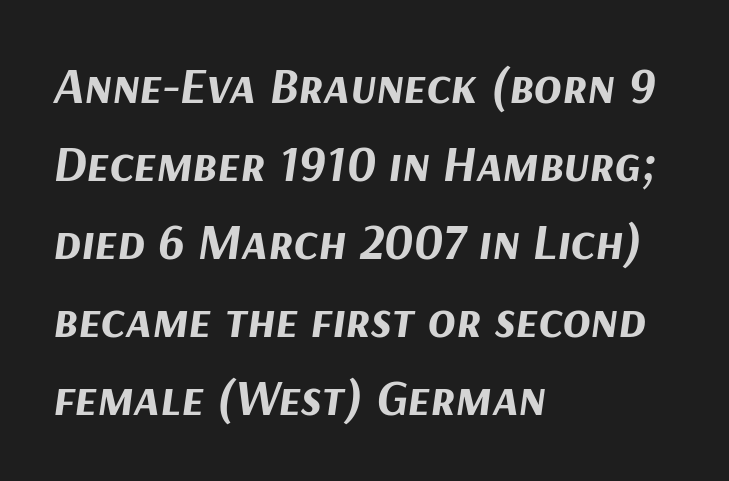
The image shows 51 px bold type, italic (leaning right); set left-aligned, normal line spacing (1.53x), normal letter spacing, not underlined; medium stroke contrast and a medium x-height.
